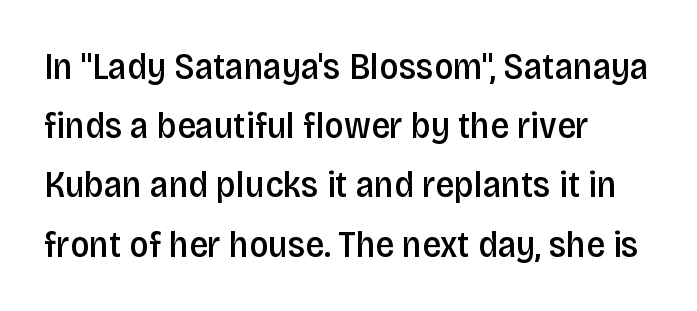
Leading: standard. The letters are semibold — heavier than regular but short of a full bold. Beneath every word, the page is bare. The face used here is rendered with its standard letterfit. Every row of glyphs begins at an identical x-position on the left.
